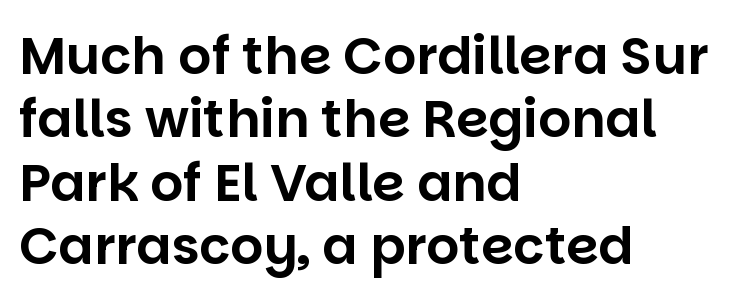
{"serif": "no", "italic": "no", "width": "normal", "stroke_contrast": "low", "x_height": "large", "monospaced": "no", "underline": "no", "align": "left", "line_spacing_ratio": 1.22, "letter_spacing": "normal", "letter_spacing_em": 0.0, "glyph_px": 52}
